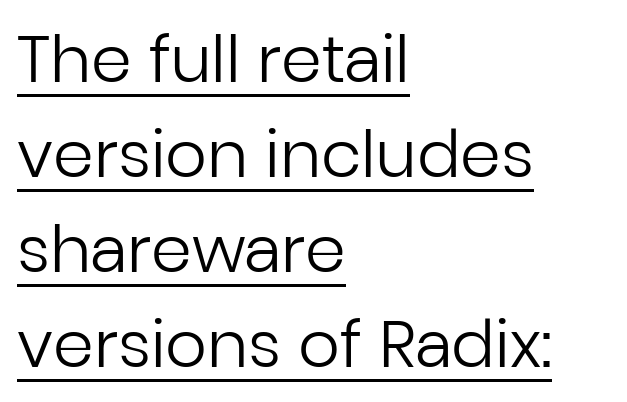
Q: Is the text bold? A: No.
Q: Is the text italic (slanted)? A: No, it is upright.
Q: Is the typeface a serif or a sans-serif typeface? A: Sans-serif.
Q: Is the text underlined? A: Yes.
Q: How is the paragraph aligned? A: Left-aligned.
Q: Is the spacing between letters normal or unusually wide? A: Normal.
Q: Is the spacing between lines tight, normal or loose? A: Normal.
Q: Width (condensed, normal, or wide)? A: Normal.
Q: Stroke contrast? A: Low.
Q: x-height? A: Medium.
Q: Monospaced? A: No.
